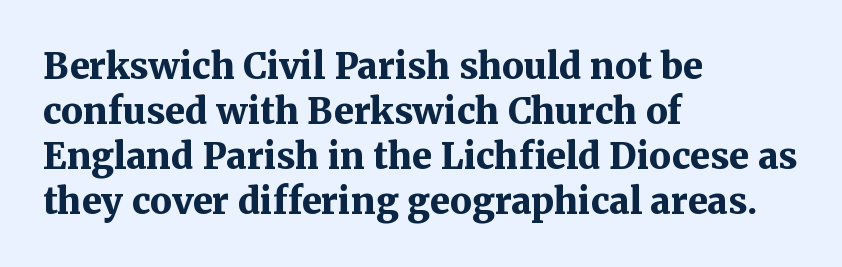
Q: Is the text bold? A: Yes.
Q: Is the text italic (slanted)? A: No, it is upright.
Q: Is the typeface a serif or a sans-serif typeface? A: Serif.
Q: Is the text underlined? A: No.
Q: How is the paragraph aligned? A: Left-aligned.
Q: Is the spacing between letters normal or unusually wide? A: Normal.
Q: Is the spacing between lines tight, normal or loose? A: Normal.
Q: Width (condensed, normal, or wide)? A: Normal.
Q: Stroke contrast? A: Medium.
Q: x-height? A: Medium.
Q: Monospaced? A: No.
